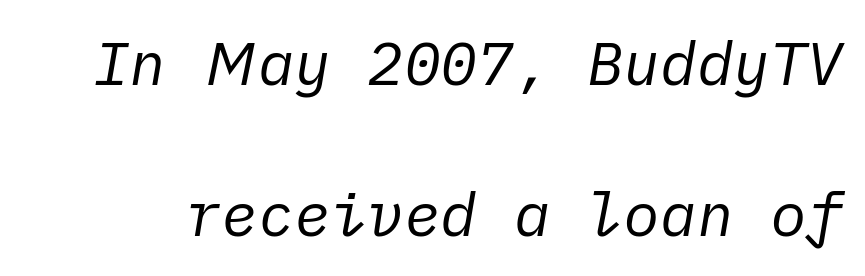
The image shows 61 px regular-weight type, italic (leaning right); set loose line spacing (2.48x), normal letter spacing, not underlined; low stroke contrast and a medium x-height.
